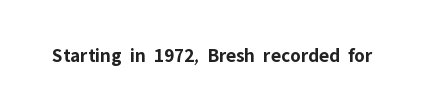
The rendering keeps characters at their native spacing. Underlining? Definitely not there. Nope, not italic — everything's standing straight. Set as a true bold cut, around the 700 mark.
